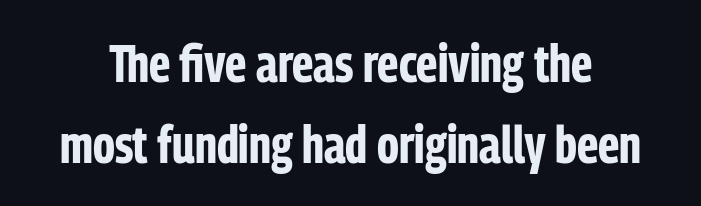
Does the lettering tilt? It doesn't — this is upright. Typesetter's note: full bold, strokes at maximum text heaviness. Examine the stroke ends and you'll find no serifs. Glyph-to-glyph distance matches everyday printed text. The specimen omits any rule beneath the text block's lines. Proportional: the letters do not fall into vertical columns.
